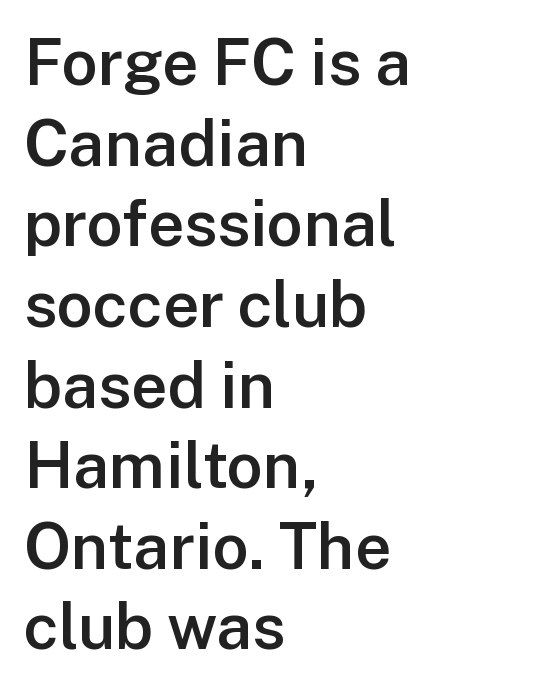
{"serif": "no", "italic": "no", "bold": "semi", "weight": "semibold", "width": "normal", "stroke_contrast": "low", "x_height": "medium", "monospaced": "no", "underline": "no", "align": "left", "line_spacing": "normal", "line_spacing_ratio": 1.26, "letter_spacing": "normal", "letter_spacing_em": 0.0, "glyph_px": 64}
